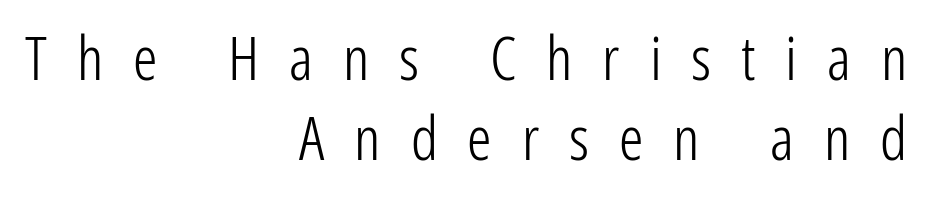
{"serif": "no", "italic": "no", "bold": "no", "weight": "light", "width": "condensed", "stroke_contrast": "low", "x_height": "medium", "monospaced": "no", "underline": "no", "align": "right", "line_spacing": "normal", "line_spacing_ratio": 1.31, "letter_spacing": "wide", "letter_spacing_em": 0.49, "glyph_px": 61}
